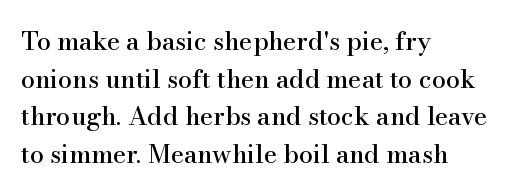
Descender tails drop into unmarked territory. If you drew a ruler down the left edge, every line would touch it. Nope, not italic — everything's standing straight. Successive baselines arrive at the customary interval. Tracking value appears to be zero — textbook default spacing.
